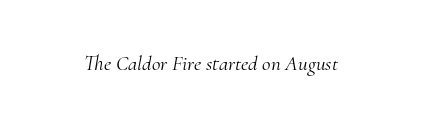
{"italic": "yes", "lean": "right", "slant_degrees": 10, "bold": "no", "underline": "no", "letter_spacing": "normal", "letter_spacing_em": 0.0, "glyph_px": 21}
